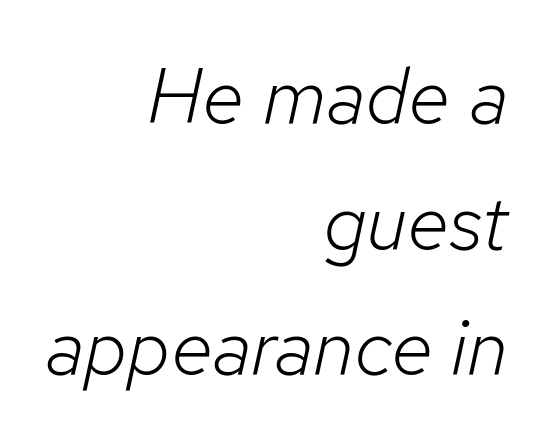
The image shows 78 px light type, italic (leaning right); set right-aligned, normal line spacing (1.61x), normal letter spacing, not underlined; low stroke contrast and a medium x-height.
